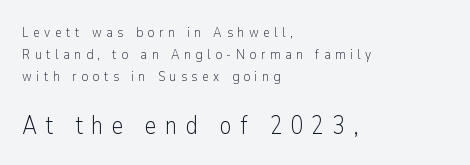
Counters stay open thanks to moderate or lighter strokes. The paragraph shown leans on its left margin. Does the bottom block carry the larger type? Yes, it does. In terms of posture, this sample is upright. Descenders hang freely into open space.
